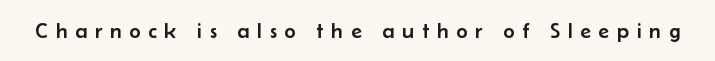
{"italic": "no", "underline": "no", "letter_spacing": "wide", "letter_spacing_em": 0.35, "glyph_px": 22}
